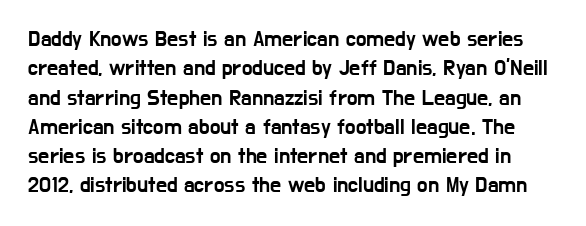
{"italic": "no", "underline": "no", "line_spacing": "normal", "line_spacing_ratio": 1.33, "letter_spacing": "normal", "letter_spacing_em": 0.0, "glyph_px": 22}
